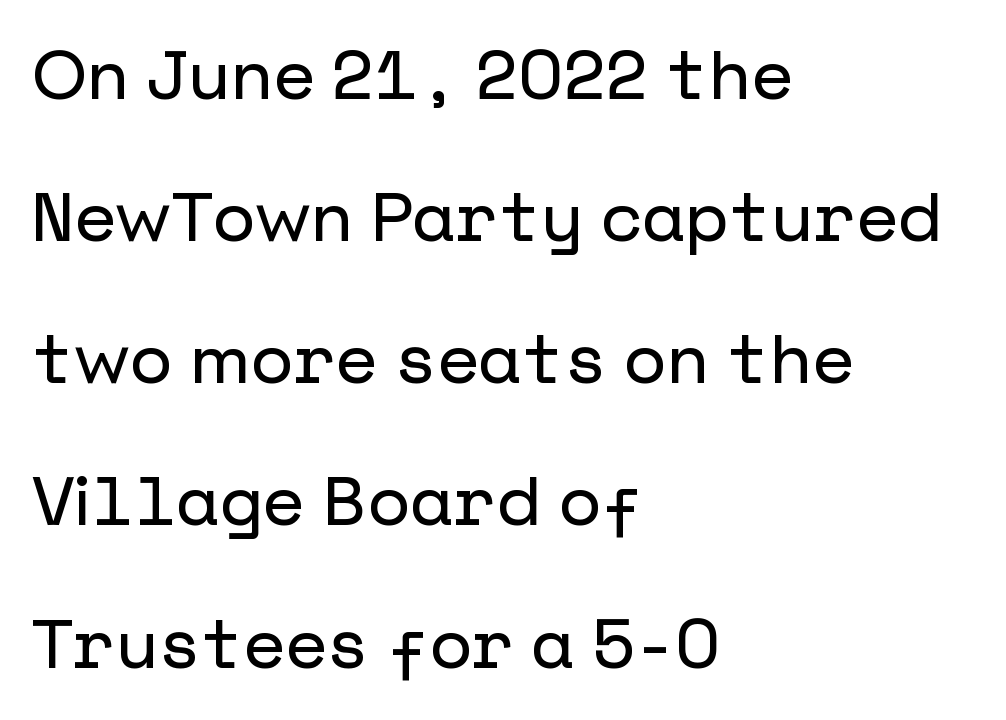
The type family on display is of the sans-serif kind. The rendering uses a large line-height, opening up the rows. Between one letter and the next there's only the usual sliver of space. The paragraph has a hard left edge and a soft right edge.
